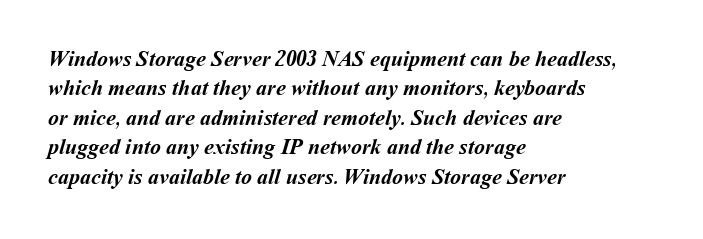
Q: Is the text bold? A: Yes.
Q: Is the text underlined? A: No.
Q: How is the paragraph aligned? A: Left-aligned.
Q: Is the spacing between letters normal or unusually wide? A: Normal.
Q: Is the spacing between lines tight, normal or loose? A: Normal.
